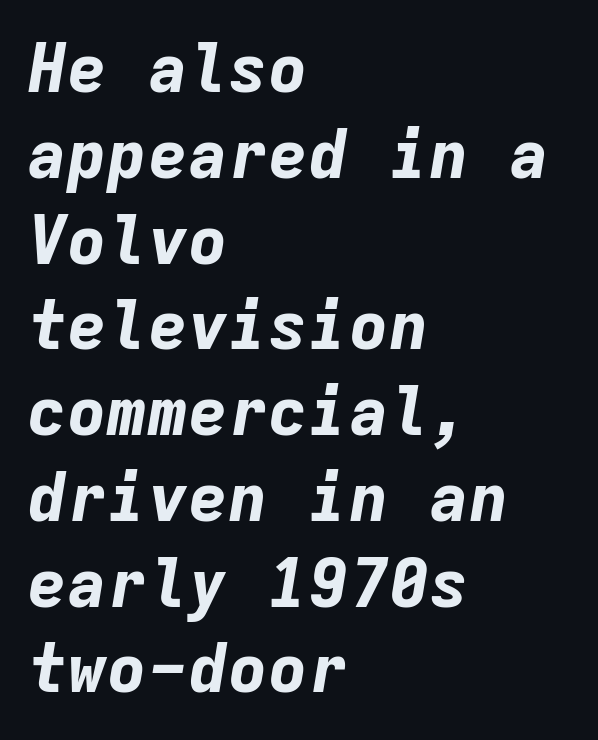
Is the block centered? No — it sits flush against the left margin. Observe the lean: these are italic letterforms. A typesetter would call this leading conventional body-copy spacing. A bare baseline throughout the passage.
